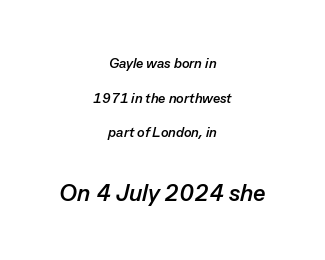
A typesetter would call this zero additional tracking. Yep, that's italic — everything's leaning. Regarding leading, the lines here are spaced well apart. On the weight axis this lands at bold, roughly 700.
